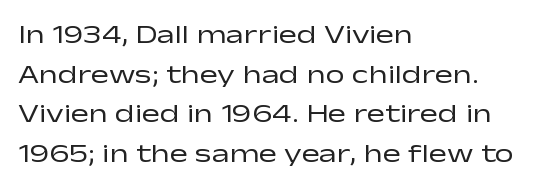
The image shows 27 px text type, upright; set left-aligned, normal line spacing (1.47x), normal letter spacing, not underlined.
